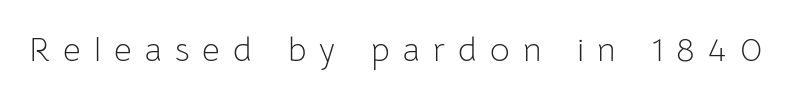
The image shows 34 px light sans-serif type, upright; set unusually wide letter spacing (+0.39 em), not underlined; low stroke contrast and a medium x-height.
